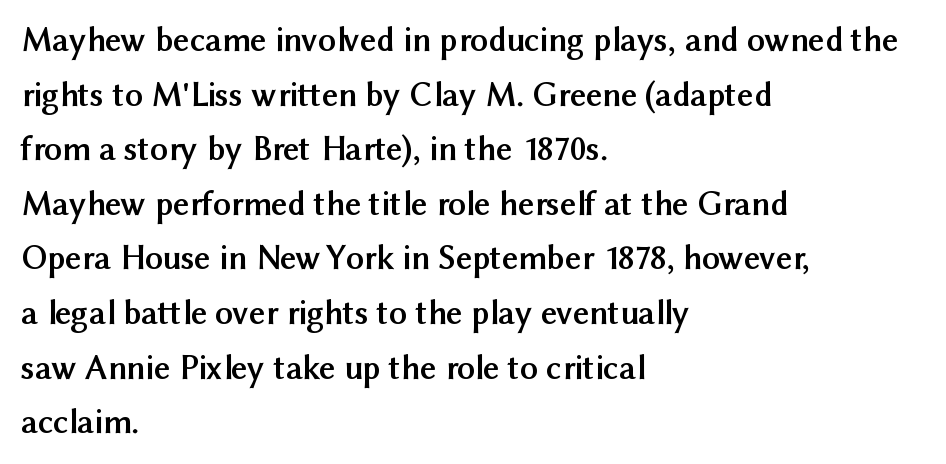
Q: Is the text bold? A: Yes.
Q: Is the text italic (slanted)? A: No, it is upright.
Q: Is the typeface a serif or a sans-serif typeface? A: Sans-serif.
Q: Is the text underlined? A: No.
Q: How is the paragraph aligned? A: Left-aligned.
Q: Is the spacing between letters normal or unusually wide? A: Normal.
Q: Is the spacing between lines tight, normal or loose? A: Normal.
Q: Width (condensed, normal, or wide)? A: Normal.
Q: Stroke contrast? A: Medium.
Q: x-height? A: Medium.
Q: Monospaced? A: No.
